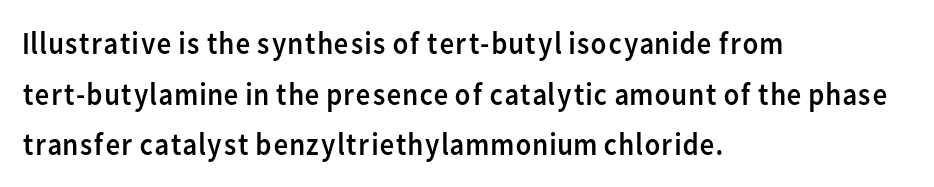
This sample has the flowing, uneven cadence of proportional lettering. Compared with typical paragraphs, the rows here are spaced about the same. A typesetter would call this zero additional tracking. No extra ink here — the face is not bold.
